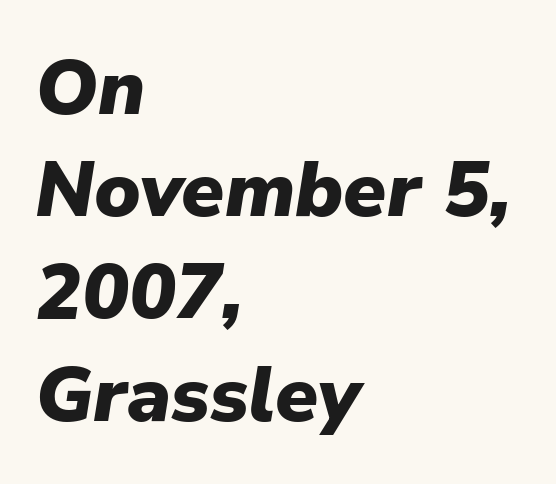
Emphasis by weight is at full strength: bold. This sample keeps an unexceptional amount of space between lines. Default kerning and tracking; the words read as compact shapes. Do the characters align in a grid? No, the font is proportional. Letters rest on an invisible, unmarked baseline.
